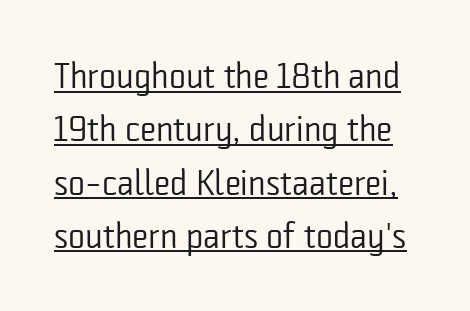
The passage shown is typeset with a sans-serif family. Note the varied advance widths — an 'i' is clearly narrower than an 'm'. No heavy texture on the line: the type isn't bold. A continuous stroke trails under the words, as in a hyperlink.
